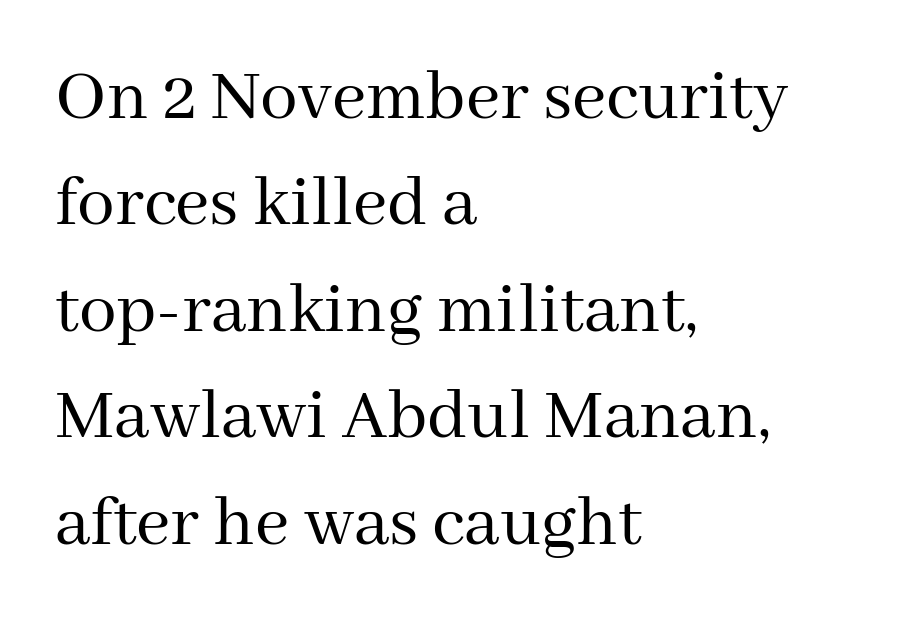
The image shows 75 px regular-weight serif type, upright; set left-aligned, normal line spacing (1.42x), normal letter spacing, not underlined; medium stroke contrast and a medium x-height.
